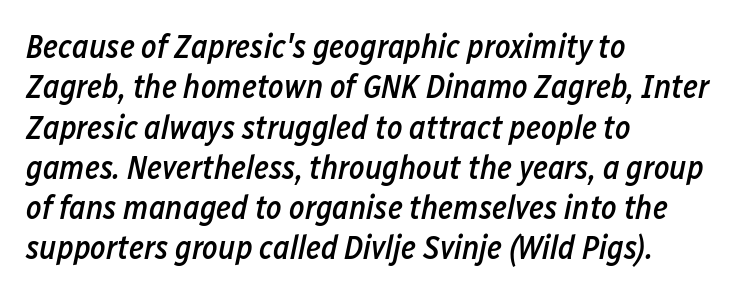
{"italic": "yes", "lean": "right", "slant_degrees": 12, "bold": "semi", "weight": "semibold", "width": "condensed", "stroke_contrast": "low", "x_height": "medium", "monospaced": "no", "underline": "no", "align": "left", "line_spacing_ratio": 1.22, "letter_spacing": "normal", "letter_spacing_em": 0.0, "glyph_px": 33}
